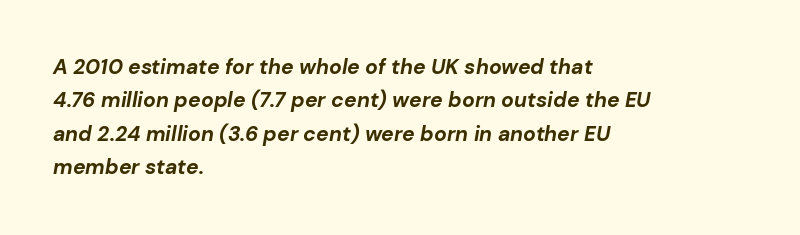
{"italic": "yes", "lean": "right", "slant_degrees": 10, "bold": "yes", "underline": "no", "align": "left", "line_spacing": "normal", "line_spacing_ratio": 1.59, "letter_spacing": "normal", "letter_spacing_em": 0.0, "glyph_px": 21}
